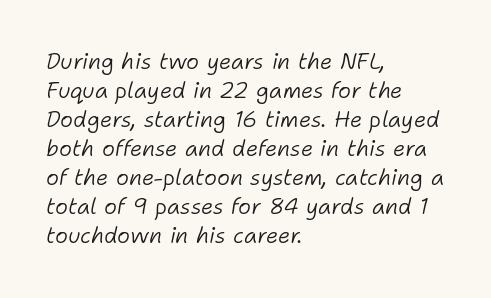
Here the glyphs are tracked normally, forming tight word shapes. The passage shown leans; its letterforms are oblique. Leftover space on each line is placed entirely after the last word. Does the leading feel generous? No, just average. The font is comparable to plain body text, perhaps lighter. Underline: absent.
